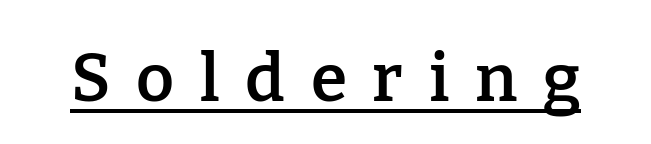
The image shows 66 px semibold serif type, upright; set unusually wide letter spacing (+0.39 em), underlined; low stroke contrast and a medium x-height.
